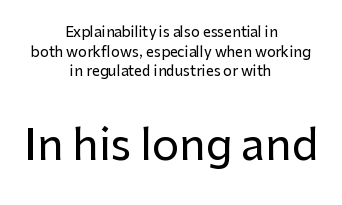
The image shows 43 px sans-serif type, upright; set centered, normal line spacing (1.4x), normal letter spacing, not underlined; the second (bottom) block is 3.07x larger; low stroke contrast and a medium x-height.
